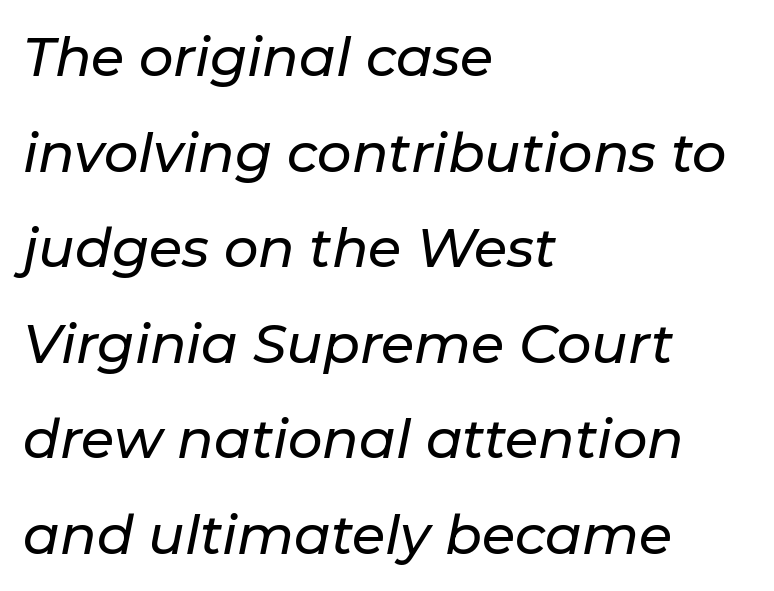
Q: Is the text italic (slanted)? A: Yes, it leans right by about 11 degrees.
Q: Is the text underlined? A: No.
Q: How is the paragraph aligned? A: Left-aligned.
Q: Is the spacing between letters normal or unusually wide? A: Normal.
Q: Width (condensed, normal, or wide)? A: Normal.
Q: Stroke contrast? A: Low.
Q: x-height? A: Medium.
Q: Monospaced? A: No.
